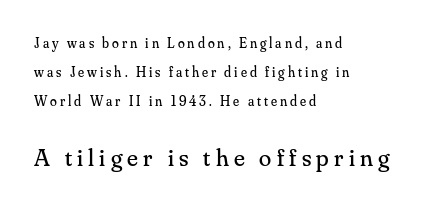
The image shows 25 px text type, upright; set left-aligned, loose line spacing (2.07x), unusually wide letter spacing (+0.21 em), not underlined; the second (bottom) block is 1.79x larger.
